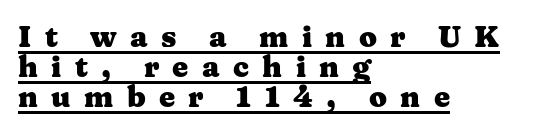
{"serif": "yes", "italic": "no", "bold": "yes", "weight": "heavy", "width": "wide", "stroke_contrast": "medium", "x_height": "medium", "monospaced": "no", "underline": "yes", "align": "left", "line_spacing": "tight", "line_spacing_ratio": 1.04, "letter_spacing": "wide", "letter_spacing_em": 0.46, "glyph_px": 29}
